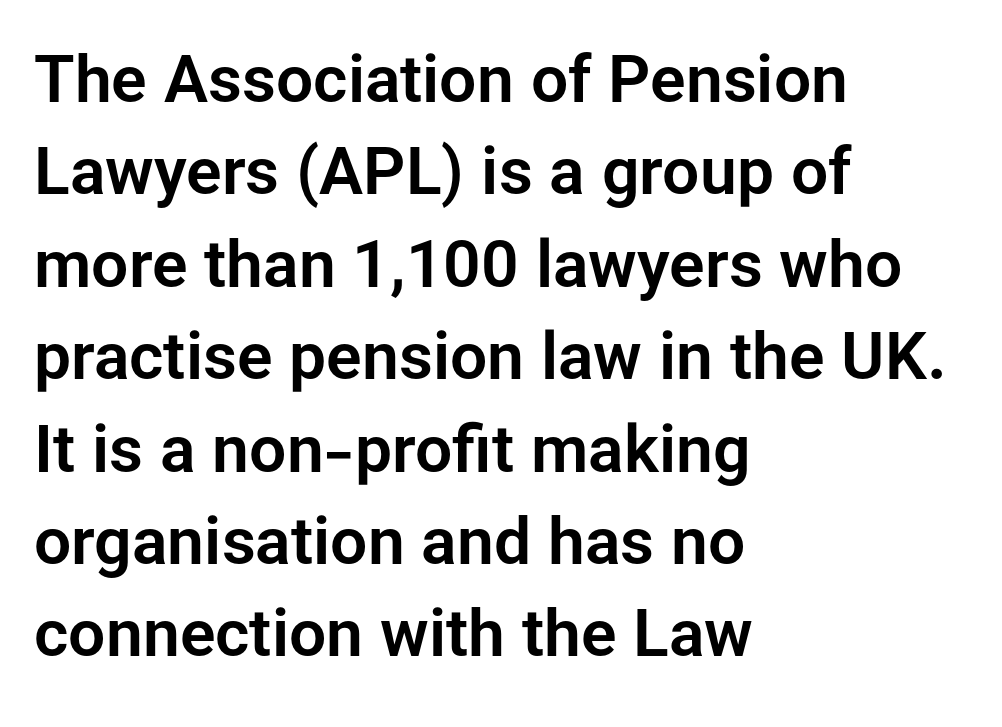
The image shows 66 px sans-serif type, upright; set left-aligned, normal line spacing (1.4x), normal letter spacing, not underlined; low stroke contrast and a medium x-height.
